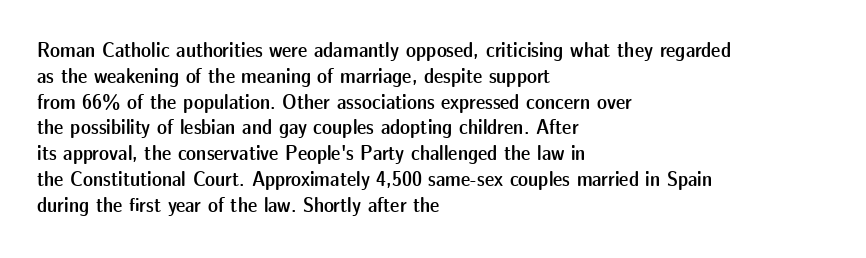
{"italic": "no", "bold": "semi", "underline": "no", "align": "left", "line_spacing_ratio": 1.23, "letter_spacing": "normal", "letter_spacing_em": 0.0, "glyph_px": 21}
